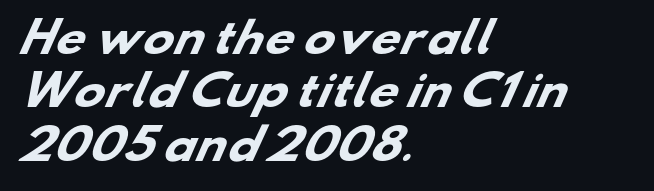
The image shows 41 px heavy, wide sans-serif type; set left-aligned, normal line spacing (1.3x), normal letter spacing, not underlined; low stroke contrast and a small x-height.
